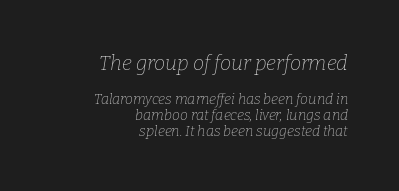
Q: Is the text bold? A: No.
Q: Is the text italic (slanted)? A: Yes, it leans right by about 9 degrees.
Q: Is the text underlined? A: No.
Q: How is the paragraph aligned? A: Right-aligned.
Q: Is the spacing between letters normal or unusually wide? A: Normal.
Q: Is the spacing between lines tight, normal or loose? A: Tight.
Q: Which block of text is set in a larger size, the first (top) or the second (bottom)? A: The first (top) one.
